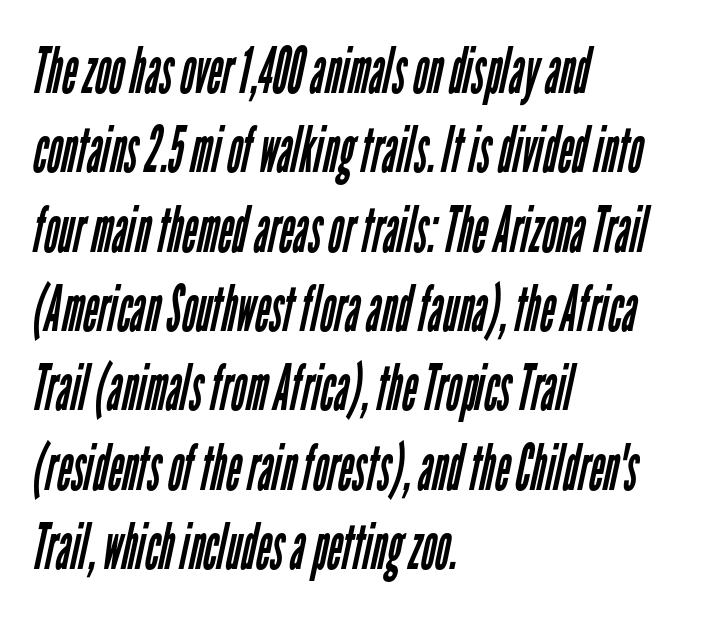
{"serif": "no", "bold": "no", "weight": "regular", "width": "condensed", "stroke_contrast": "low", "x_height": "medium", "monospaced": "no", "underline": "no", "align": "left", "line_spacing_ratio": 1.24, "letter_spacing": "normal", "letter_spacing_em": 0.0, "glyph_px": 64}
